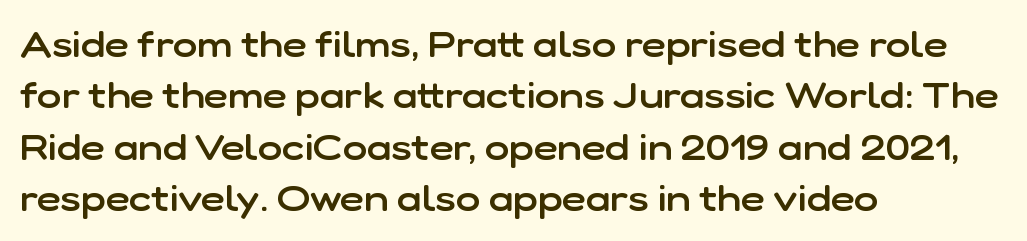
{"serif": "no", "italic": "no", "bold": "semi", "weight": "semibold", "width": "normal", "stroke_contrast": "low", "x_height": "medium", "monospaced": "no", "underline": "no", "align": "left", "line_spacing": "normal", "line_spacing_ratio": 1.39, "letter_spacing": "normal", "letter_spacing_em": 0.0, "glyph_px": 37}
